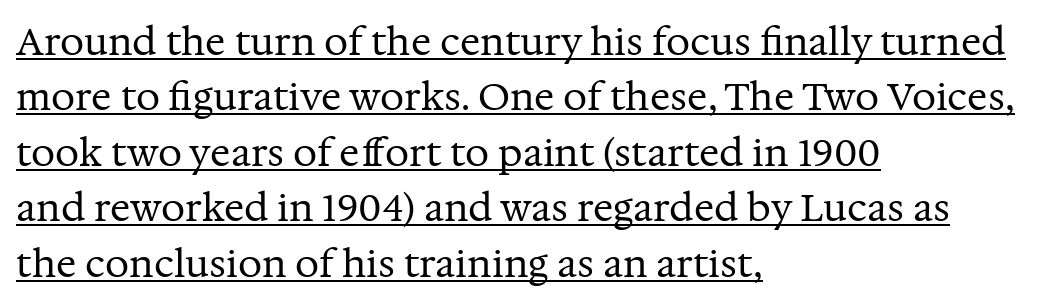
{"serif": "yes", "italic": "no", "bold": "no", "weight": "regular", "width": "normal", "stroke_contrast": "medium", "x_height": "medium", "monospaced": "no", "underline": "yes", "align": "left", "line_spacing": "normal", "line_spacing_ratio": 1.46, "letter_spacing": "normal", "letter_spacing_em": 0.0, "glyph_px": 38}
